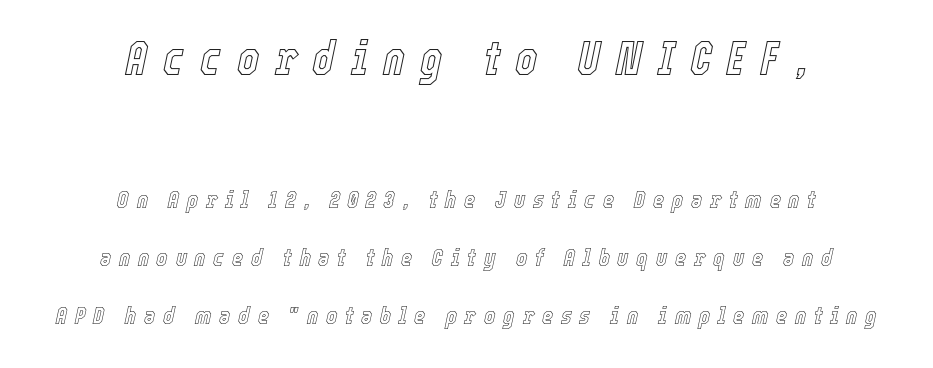
The image shows 47 px condensed type, italic (leaning right); set centered, loose line spacing (2.41x), unusually wide letter spacing (+0.32 em), not underlined; the first (top) block is 1.96x larger; a medium x-height.
